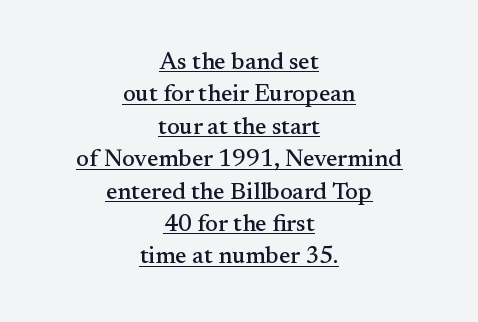
The text block is weighted toward neither margin, spreading evenly from the middle. The lettering stays uniformly vertical, giving the passage a roman look. Compared with typical body copy, the letter spacing here is the same. The space between consecutive lines is moderate. Descenders here cross a horizontal rule under the line.
